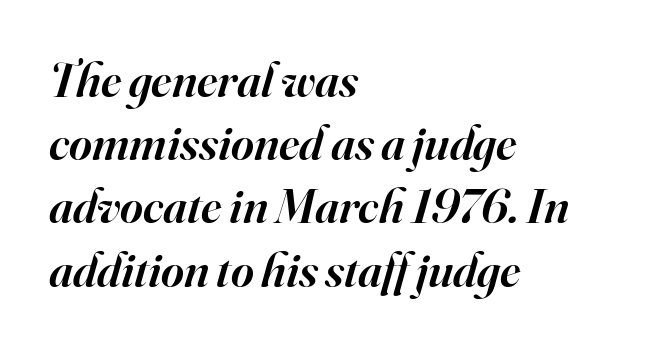
Q: Is the text bold? A: Semi-bold.
Q: Is the text italic (slanted)? A: Yes, it leans right by about 16 degrees.
Q: Is the typeface a serif or a sans-serif typeface? A: Serif.
Q: Is the text underlined? A: No.
Q: How is the paragraph aligned? A: Left-aligned.
Q: Is the spacing between letters normal or unusually wide? A: Normal.
Q: Is the spacing between lines tight, normal or loose? A: Normal.
Q: Width (condensed, normal, or wide)? A: Normal.
Q: Stroke contrast? A: High.
Q: x-height? A: Small.
Q: Monospaced? A: No.
